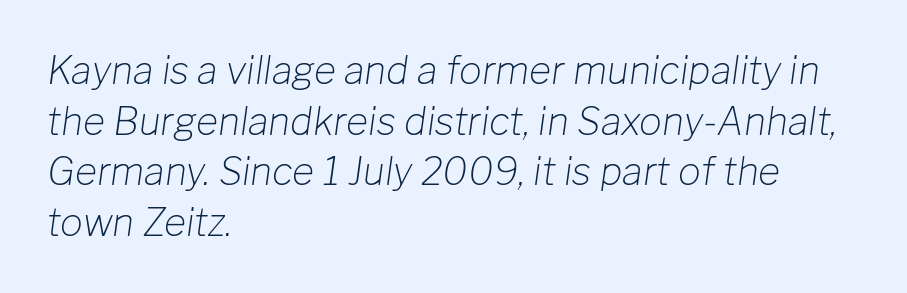
No heavy texture on the line: the type isn't bold. This sample has the flowing, uneven cadence of proportional lettering. Tracking value appears to be zero — textbook default spacing. The baseline area is clear. Which margin do the lines hug? The left one — the right edge is uneven. Italic? Definitely — the glyphs are oblique.
